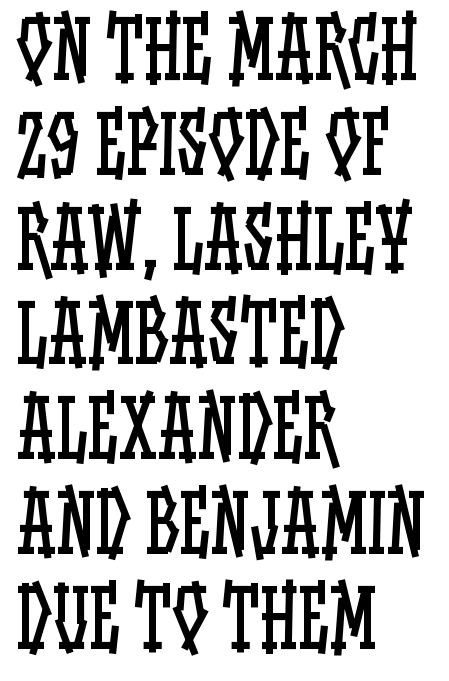
The zone under the glyphs is completely vacant. Looks like regular typesetting: each glyph gets only the width it needs. If you drew a ruler down the left edge, every line would touch it. Heaviness? Minimal to ordinary, like unemphasized prose. There is no visible air inserted between adjacent glyphs.
